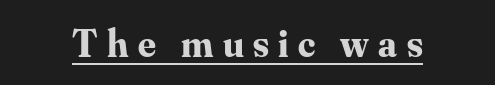
Q: Is the text bold? A: Yes.
Q: Is the text italic (slanted)? A: No, it is upright.
Q: Is the typeface a serif or a sans-serif typeface? A: Serif.
Q: Is the text underlined? A: Yes.
Q: Is the spacing between letters normal or unusually wide? A: Unusually wide.
Q: Width (condensed, normal, or wide)? A: Normal.
Q: Stroke contrast? A: Medium.
Q: x-height? A: Small.
Q: Monospaced? A: No.
